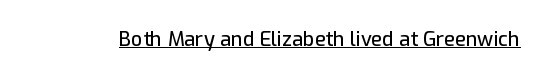
{"italic": "no", "underline": "yes", "letter_spacing": "normal", "letter_spacing_em": 0.0, "glyph_px": 20}
